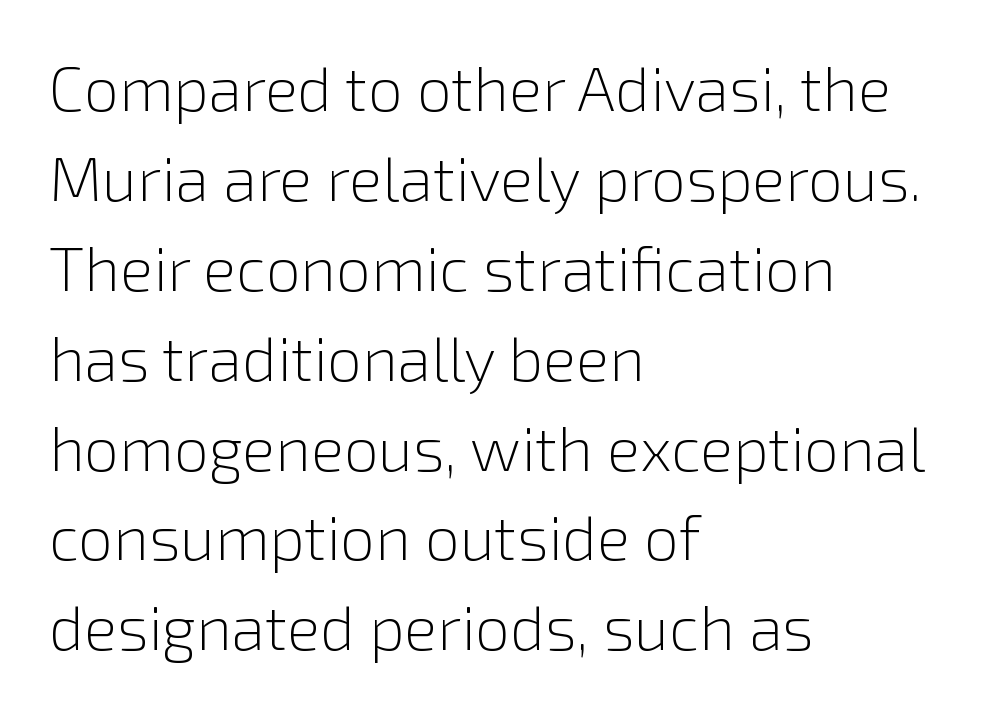
Q: Is the text bold? A: No.
Q: Is the text italic (slanted)? A: No, it is upright.
Q: Is the typeface a serif or a sans-serif typeface? A: Sans-serif.
Q: Is the text underlined? A: No.
Q: How is the paragraph aligned? A: Left-aligned.
Q: Is the spacing between letters normal or unusually wide? A: Normal.
Q: Is the spacing between lines tight, normal or loose? A: Normal.
Q: Width (condensed, normal, or wide)? A: Normal.
Q: Stroke contrast? A: Low.
Q: x-height? A: Medium.
Q: Monospaced? A: No.
